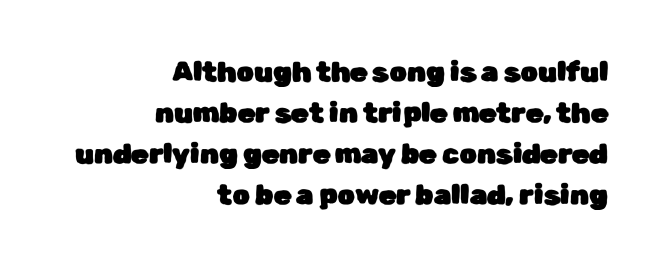
Q: Is the text italic (slanted)? A: No, it is upright.
Q: Is the typeface a serif or a sans-serif typeface? A: Sans-serif.
Q: Is the text underlined? A: No.
Q: How is the paragraph aligned? A: Right-aligned.
Q: Is the spacing between letters normal or unusually wide? A: Normal.
Q: Is the spacing between lines tight, normal or loose? A: Normal.
Q: Width (condensed, normal, or wide)? A: Normal.
Q: Stroke contrast? A: Low.
Q: x-height? A: Medium.
Q: Monospaced? A: No.
